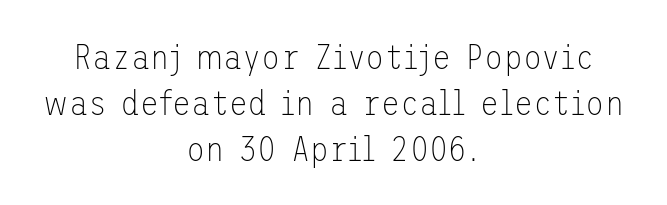
{"serif": "no", "italic": "no", "bold": "no", "weight": "thin", "width": "normal", "stroke_contrast": "low", "x_height": "medium", "underline": "no", "align": "center", "line_spacing": "normal", "line_spacing_ratio": 1.31, "letter_spacing": "normal", "letter_spacing_em": 0.0, "glyph_px": 35}
